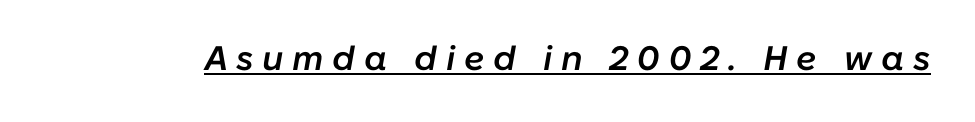
{"italic": "yes", "lean": "right", "slant_degrees": 10, "bold": "semi", "weight": "semibold", "width": "normal", "stroke_contrast": "low", "x_height": "medium", "monospaced": "no", "underline": "yes", "letter_spacing": "wide", "letter_spacing_em": 0.26, "glyph_px": 34}
